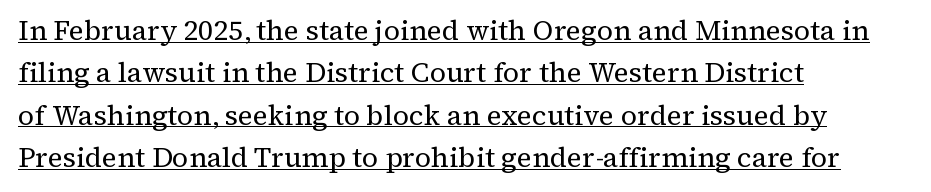
Compared with typical body copy, the letter spacing here is the same. Character widths vary here, with narrow letters taking less room than wide ones. How would I describe the line gaps? Plain and ordinary. You can tell it's not italic because the verticals are truly vertical. The lettering is marked with a stroke running underneath it.
